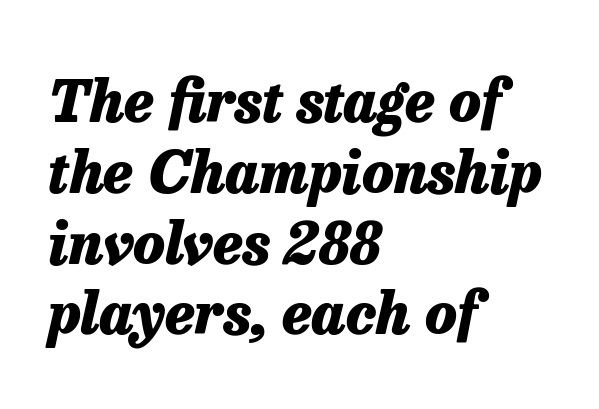
No word sits above an underline. Thick stems and heavy bowls — unmistakably bold. The rendering keeps characters at their native spacing. A typesetter would mark this as italic. The face used here is proportionally spaced, like ordinary book or web type.
